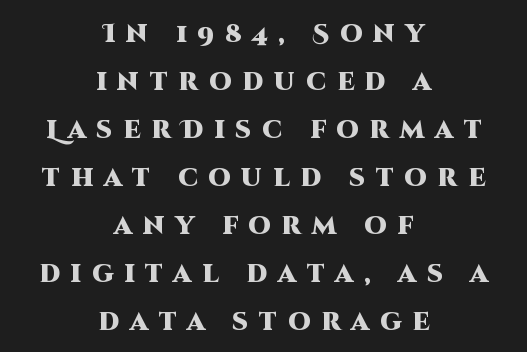
Q: Is the text bold? A: Yes.
Q: Is the text italic (slanted)? A: No, it is upright.
Q: Is the text underlined? A: No.
Q: How is the paragraph aligned? A: Centered.
Q: Is the spacing between letters normal or unusually wide? A: Unusually wide.
Q: Is the spacing between lines tight, normal or loose? A: Loose.
